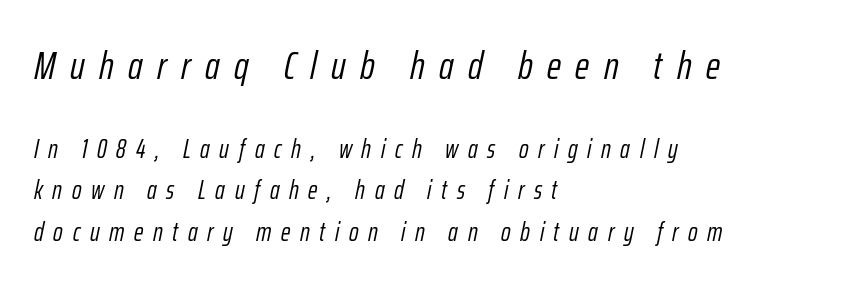
Compare the two chunks: the upper has the greater cap height. This rendering features lettering with no underline. Compared with typical paragraphs, the rows here are spaced about the same. Looks like regular typesetting: each glyph gets only the width it needs.
